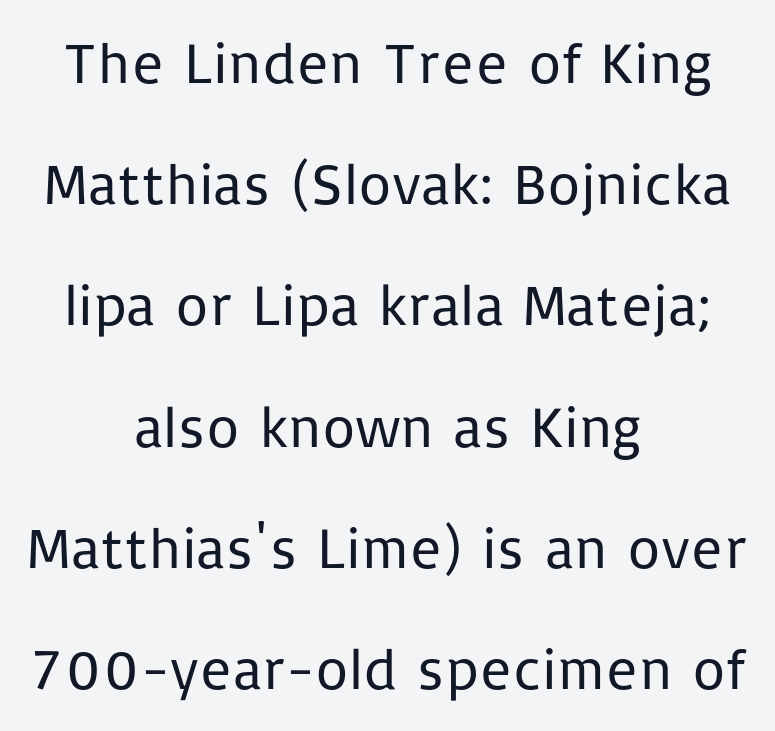
{"serif": "no", "italic": "no", "bold": "no", "weight": "regular", "width": "normal", "stroke_contrast": "low", "x_height": "medium", "monospaced": "no", "underline": "no", "align": "center", "line_spacing": "loose", "line_spacing_ratio": 2.09, "letter_spacing": "normal", "letter_spacing_em": 0.0, "glyph_px": 58}
